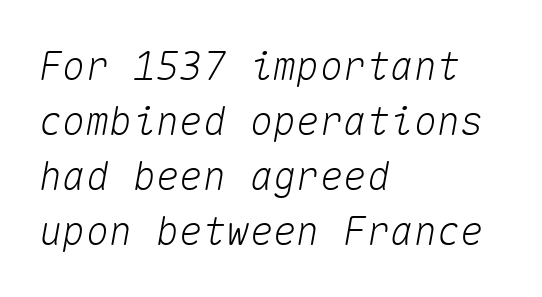
This sample has the even, mechanical cadence of fixed-width lettering. Inter-character spacing is left at the font's built-in metrics. Check under the words: just untouched page. Every row of glyphs begins at an identical x-position on the left.
